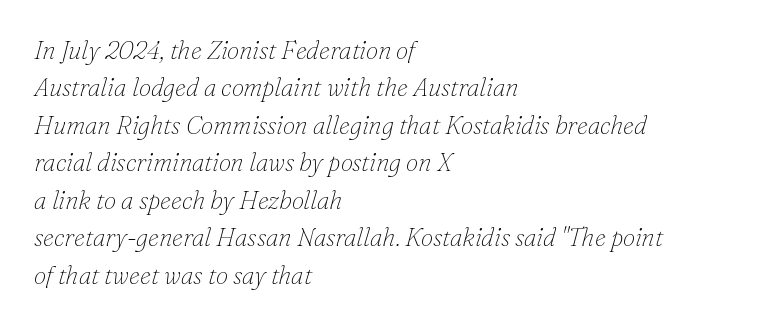
Q: Is the text bold? A: No.
Q: Is the text italic (slanted)? A: Yes, it leans right by about 16 degrees.
Q: Is the text underlined? A: No.
Q: How is the paragraph aligned? A: Left-aligned.
Q: Is the spacing between letters normal or unusually wide? A: Normal.
Q: Is the spacing between lines tight, normal or loose? A: Normal.
